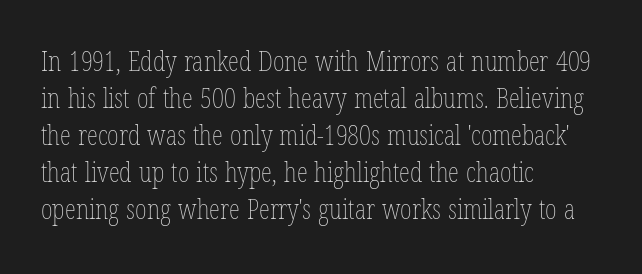
Q: Is the text bold? A: No.
Q: Is the text italic (slanted)? A: No, it is upright.
Q: Is the text underlined? A: No.
Q: How is the paragraph aligned? A: Left-aligned.
Q: Is the spacing between letters normal or unusually wide? A: Normal.
Q: Is the spacing between lines tight, normal or loose? A: Normal.
Q: Width (condensed, normal, or wide)? A: Condensed.
Q: Stroke contrast? A: Low.
Q: x-height? A: Medium.
Q: Monospaced? A: No.
